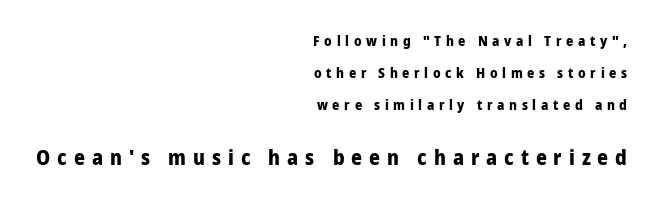
{"italic": "no", "bold": "yes", "underline": "no", "align": "right", "line_spacing": "loose", "line_spacing_ratio": 2.27, "letter_spacing": "wide", "letter_spacing_em": 0.33, "larger_block": "second", "size_ratio": 1.5, "glyph_px": 21}
